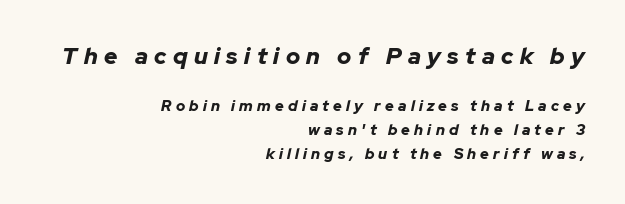
Q: Is the text bold? A: Yes.
Q: Is the text italic (slanted)? A: Yes, it leans right by about 12 degrees.
Q: Is the text underlined? A: No.
Q: How is the paragraph aligned? A: Right-aligned.
Q: Is the spacing between letters normal or unusually wide? A: Unusually wide.
Q: Is the spacing between lines tight, normal or loose? A: Normal.
Q: Which block of text is set in a larger size, the first (top) or the second (bottom)? A: The first (top) one.
